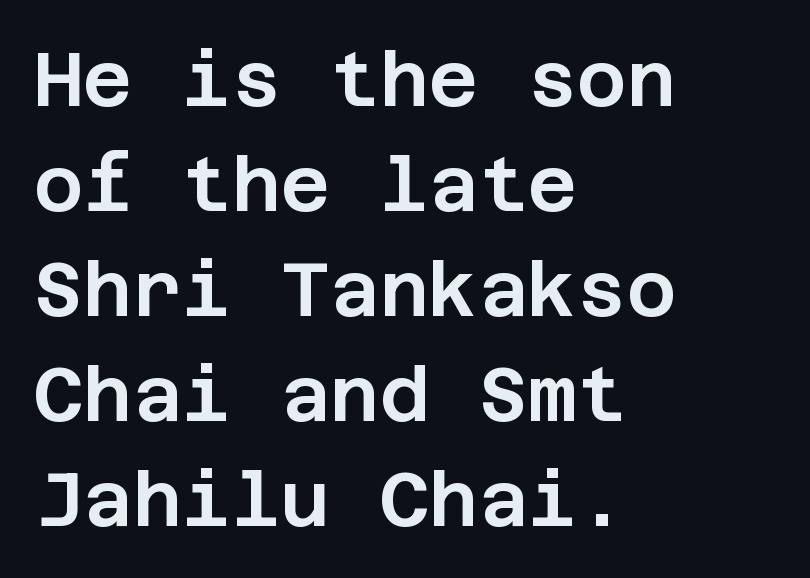
The type sits square on the baseline with zero lean. How would I describe the line gaps? Plain and ordinary. The passage shown has conventional tracking throughout. Bare-footed words on every line. The paragraph shown leans on its left margin.
